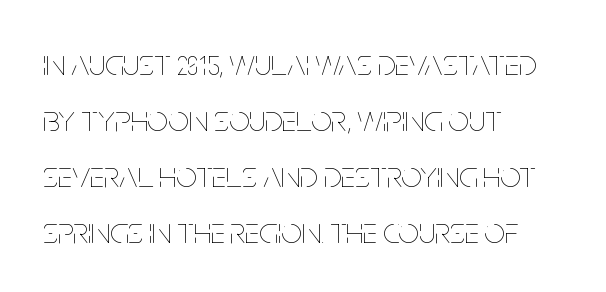
Nobody drew a line under any word here. Spacing between characters is what you'd get straight out of the box. You could not count columns in this text — the font is proportionally spaced. Nope, not italic — everything's standing straight.
